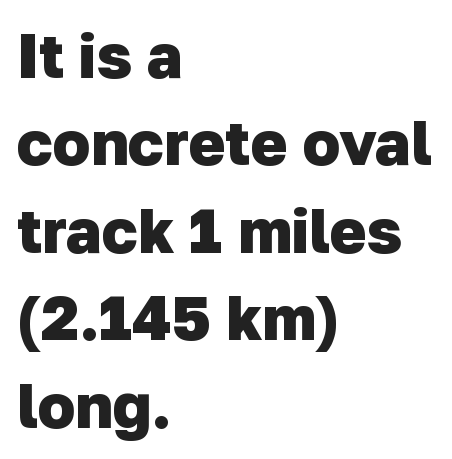
The image shows 62 px heavy sans-serif type; set left-aligned, normal line spacing (1.41x), normal letter spacing, not underlined; low stroke contrast and a medium x-height.
